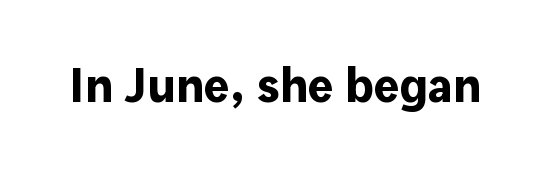
Letterform terminals end flat and unadorned throughout the passage. The gaps between neighbouring characters are ordinary and unremarkable. Each letter keeps its own natural width here, so spacing adapts to shape. Quick note: underline off. Heavy-handed strokes throughout: this text is bold. Posture: straight, roman, zero tilt.
